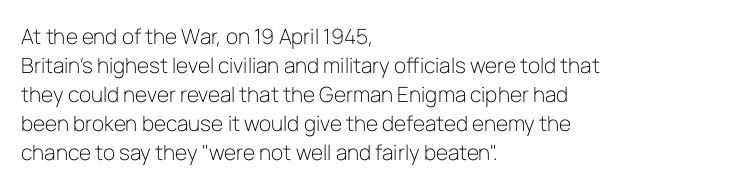
{"italic": "no", "bold": "no", "underline": "no", "align": "left", "line_spacing": "normal", "line_spacing_ratio": 1.38, "letter_spacing": "normal", "letter_spacing_em": 0.0, "glyph_px": 21}
